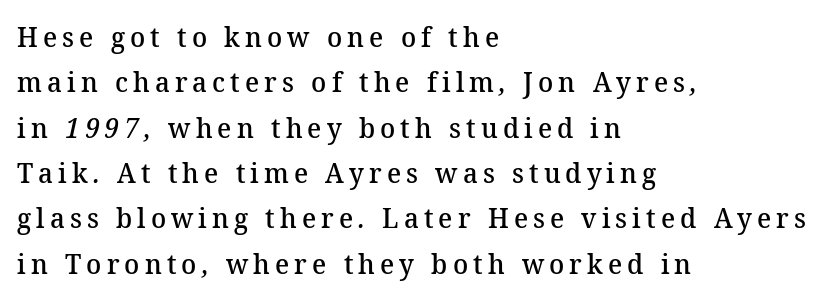
Students, observe: this is what conventionally led text looks like. The rendering shows small feet on the letterforms — a serif design. Is the block centered? No — it sits flush against the left margin. Proportional: the letters do not fall into vertical columns. Lines of text with bare space underneath.
